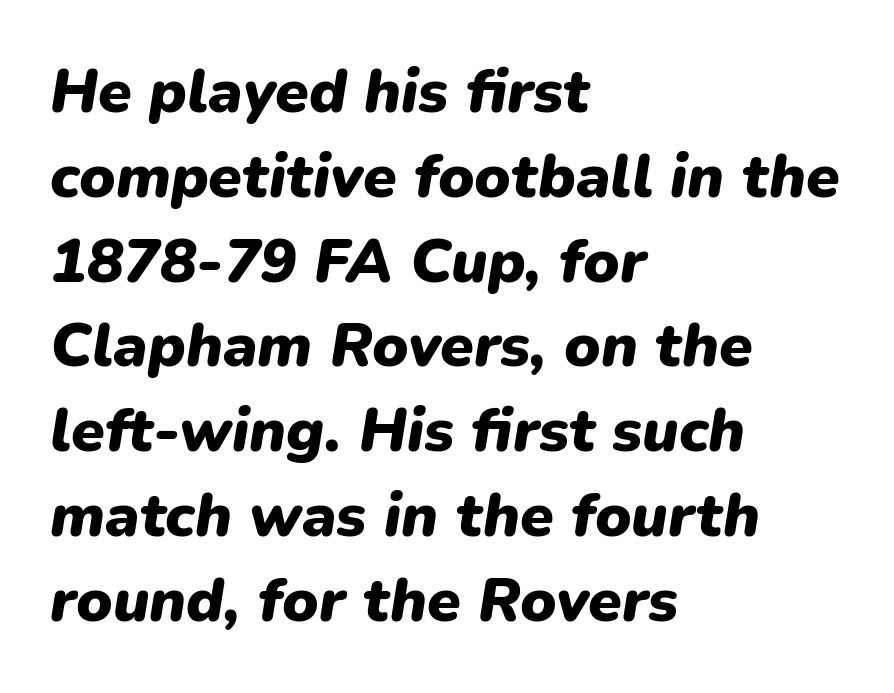
The image shows 61 px heavy type, italic (leaning right); set left-aligned, normal line spacing (1.39x), normal letter spacing, not underlined; low stroke contrast and a medium x-height.
